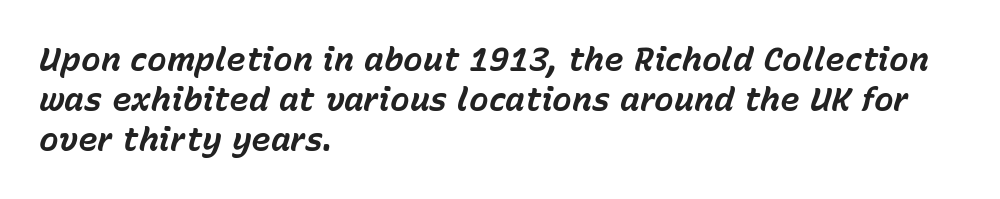
Q: Is the text bold? A: Yes.
Q: Is the text italic (slanted)? A: Yes, it leans right by about 15 degrees.
Q: Is the text underlined? A: No.
Q: How is the paragraph aligned? A: Left-aligned.
Q: Is the spacing between letters normal or unusually wide? A: Normal.
Q: Width (condensed, normal, or wide)? A: Normal.
Q: Stroke contrast? A: Low.
Q: x-height? A: Medium.
Q: Monospaced? A: No.
